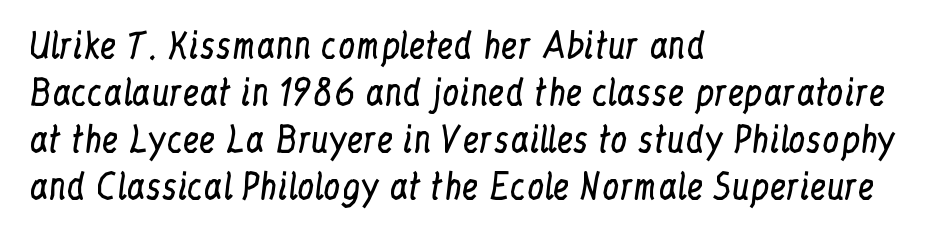
Serifs: yes, visible at the terminals of the letterforms. Varying glyph widths throughout — classic text-font behaviour. Nobody touched the tracking dial on this one. Leading: standard.
